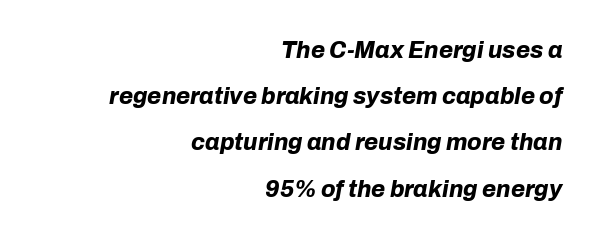
Q: Is the text bold? A: Yes.
Q: Is the text italic (slanted)? A: Yes, it leans right by about 10 degrees.
Q: Is the text underlined? A: No.
Q: How is the paragraph aligned? A: Right-aligned.
Q: Is the spacing between letters normal or unusually wide? A: Normal.
Q: Is the spacing between lines tight, normal or loose? A: Loose.
